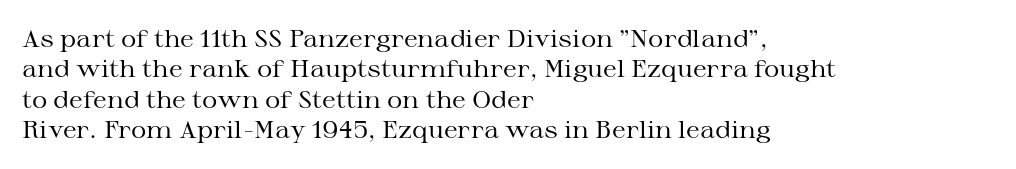
The type sits square on the baseline with zero lean. Only glyphs here, with clear space below each row. This sample is left-justified, so line endings fall wherever the words run out. Nothing unusual about the tracking: characters are spaced as the font intends. No extra ink here — the face is not bold.
